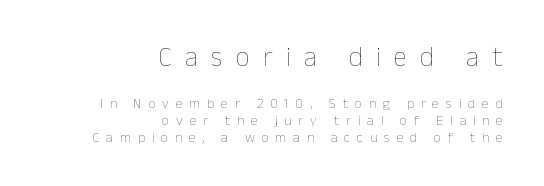
{"italic": "no", "bold": "no", "underline": "no", "align": "right", "line_spacing_ratio": 1.2, "letter_spacing": "wide", "letter_spacing_em": 0.49, "larger_block": "first", "size_ratio": 1.93, "glyph_px": 27}
